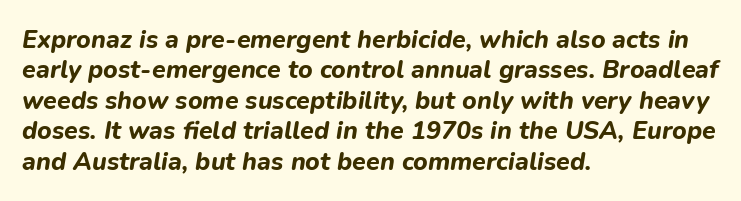
{"italic": "yes", "lean": "right", "slant_degrees": 9, "bold": "yes", "underline": "no", "align": "left", "line_spacing_ratio": 1.22, "letter_spacing": "normal", "letter_spacing_em": 0.0, "glyph_px": 25}
